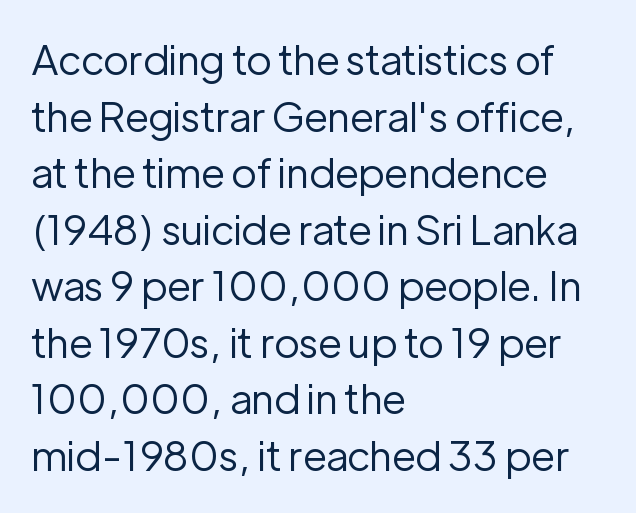
{"serif": "no", "italic": "no", "bold": "no", "weight": "regular", "width": "normal", "stroke_contrast": "low", "x_height": "medium", "monospaced": "no", "underline": "no", "align": "left", "line_spacing": "normal", "line_spacing_ratio": 1.38, "letter_spacing": "normal", "letter_spacing_em": 0.0, "glyph_px": 41}
